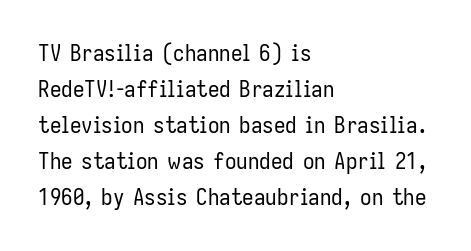
Nothing unusual about the tracking: characters are spaced as the font intends. The typesetter chose a ragged-right arrangement here. Vertical strokes here are truly vertical. In terms of leading, this rendering sits right in the middle.
